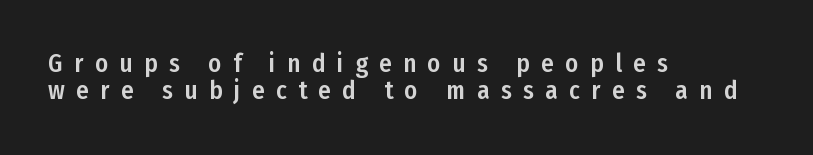
{"italic": "no", "underline": "no", "align": "left", "line_spacing": "tight", "line_spacing_ratio": 1.09, "letter_spacing": "wide", "letter_spacing_em": 0.46, "glyph_px": 25}
